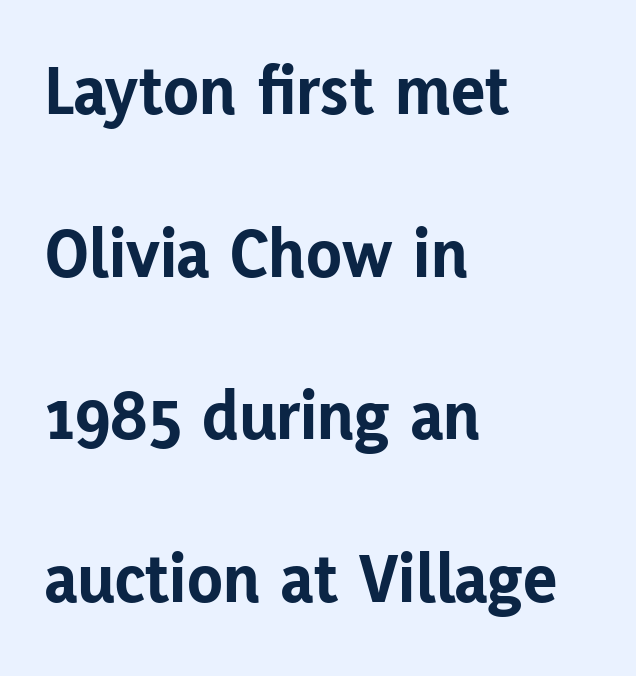
{"serif": "no", "italic": "no", "bold": "yes", "weight": "bold", "width": "normal", "stroke_contrast": "low", "x_height": "medium", "monospaced": "no", "underline": "no", "align": "left", "line_spacing": "loose", "line_spacing_ratio": 2.26, "letter_spacing": "normal", "letter_spacing_em": 0.0, "glyph_px": 72}
